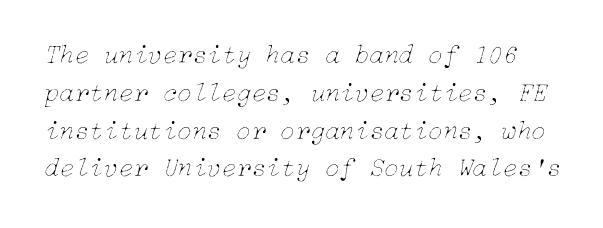
Q: Is the text bold? A: No.
Q: Is the text italic (slanted)? A: Yes, it leans right by about 15 degrees.
Q: Is the text underlined? A: No.
Q: Is the spacing between letters normal or unusually wide? A: Normal.
Q: Is the spacing between lines tight, normal or loose? A: Normal.
